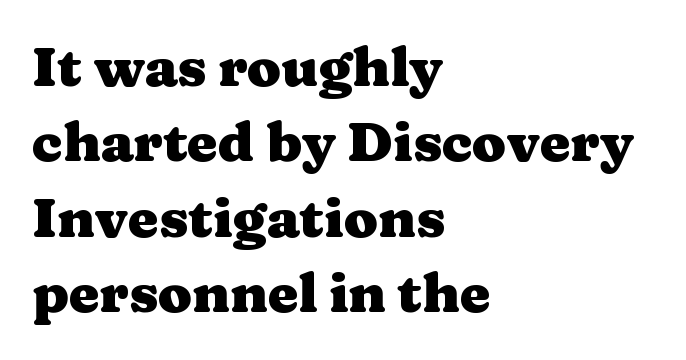
{"serif": "yes", "italic": "no", "bold": "yes", "weight": "heavy", "width": "wide", "stroke_contrast": "medium", "x_height": "medium", "monospaced": "no", "underline": "no", "align": "left", "line_spacing": "normal", "line_spacing_ratio": 1.37, "letter_spacing": "normal", "letter_spacing_em": 0.0, "glyph_px": 55}
